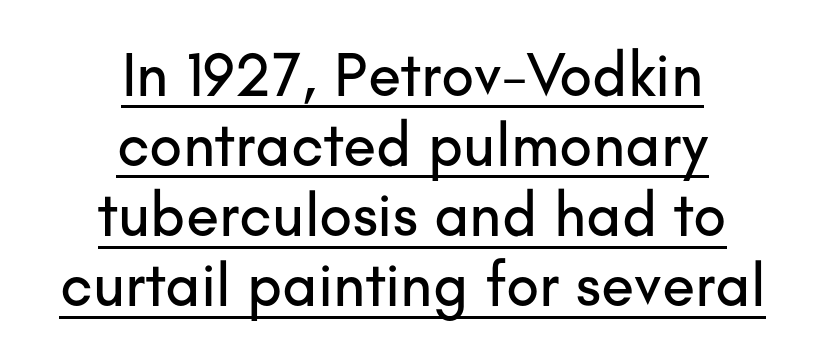
Q: Is the text italic (slanted)? A: No, it is upright.
Q: Is the typeface a serif or a sans-serif typeface? A: Sans-serif.
Q: Is the text underlined? A: Yes.
Q: How is the paragraph aligned? A: Centered.
Q: Is the spacing between letters normal or unusually wide? A: Normal.
Q: Is the spacing between lines tight, normal or loose? A: Tight.
Q: Width (condensed, normal, or wide)? A: Normal.
Q: Stroke contrast? A: Low.
Q: x-height? A: Small.
Q: Monospaced? A: No.
